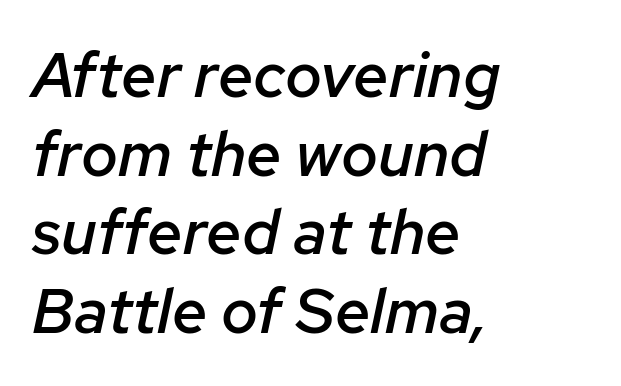
The image shows 63 px semibold type, italic (leaning right); set left-aligned, normal line spacing (1.25x), normal letter spacing, not underlined; low stroke contrast and a medium x-height.
